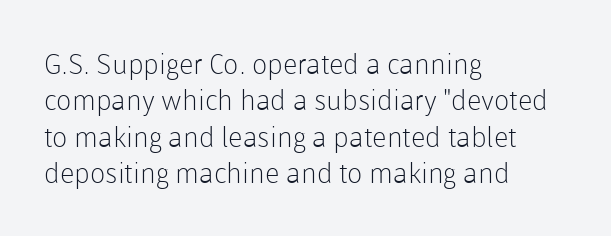
{"serif": "no", "italic": "no", "bold": "no", "weight": "light", "width": "normal", "stroke_contrast": "low", "x_height": "medium", "monospaced": "no", "underline": "no", "align": "left", "line_spacing": "normal", "line_spacing_ratio": 1.3, "letter_spacing": "normal", "letter_spacing_em": 0.0, "glyph_px": 28}
